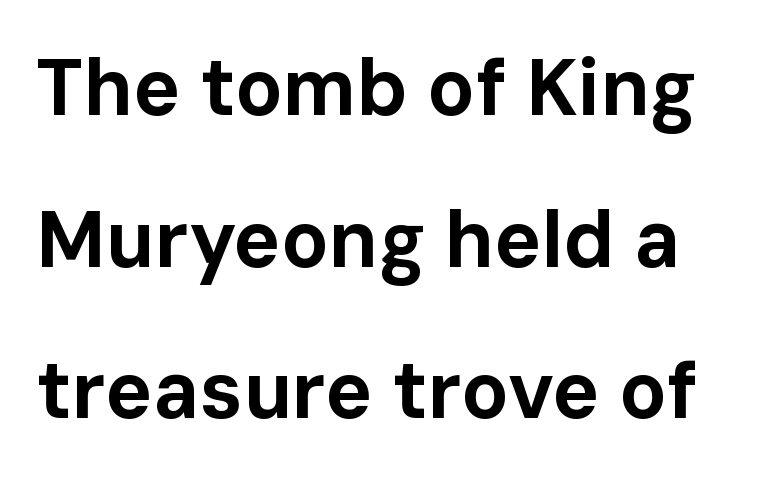
The strokes are fattened all the way to bold. Spacing verdict: proportional, widths tailored to each character. Words float on clear page, feet unadorned. No extra tracking has been applied to these lines. Font category for this specimen: sans-serif.
